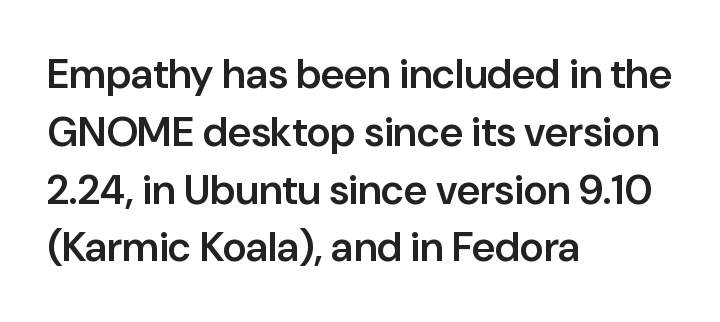
The image shows 41 px semibold sans-serif type, upright; set left-aligned, normal line spacing (1.41x), normal letter spacing, not underlined; low stroke contrast and a medium x-height.
